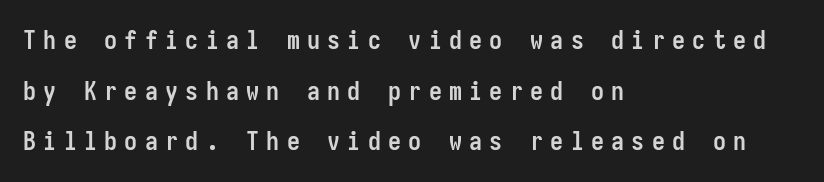
The image shows 26 px bold type, upright; set left-aligned, loose line spacing (1.95x), unusually wide letter spacing (+0.28 em), not underlined.
